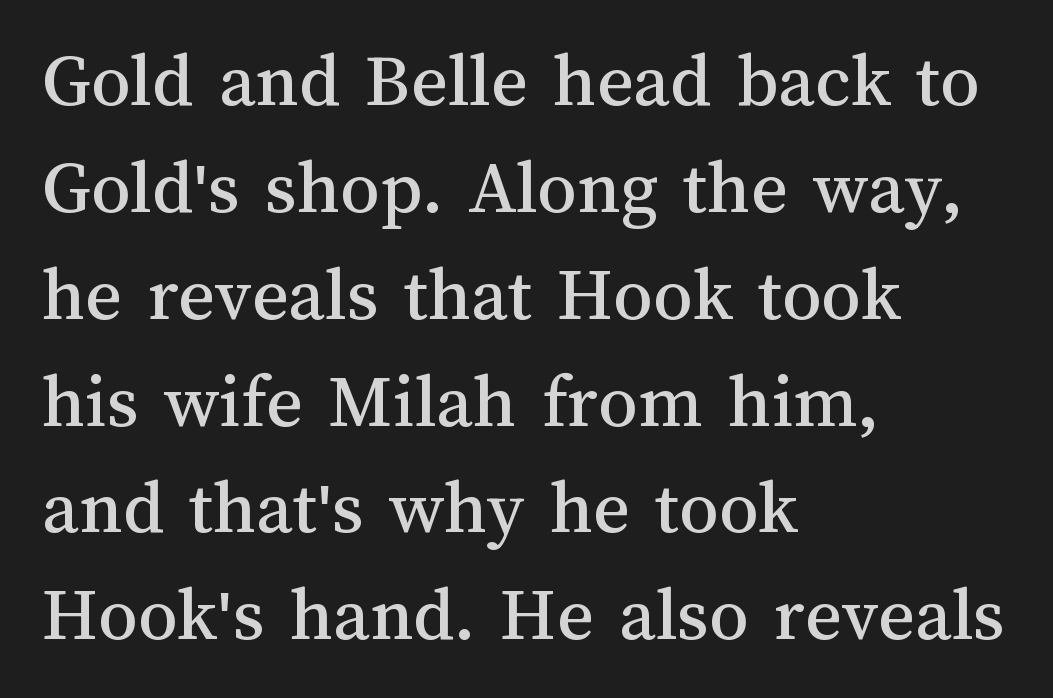
Rule under the text: the space is simply empty. In terms of letterspacing, this is plain default setting. Reading down the block, your eye returns to a fixed left position each line. Normally led — the rows are evenly, conventionally spaced.
